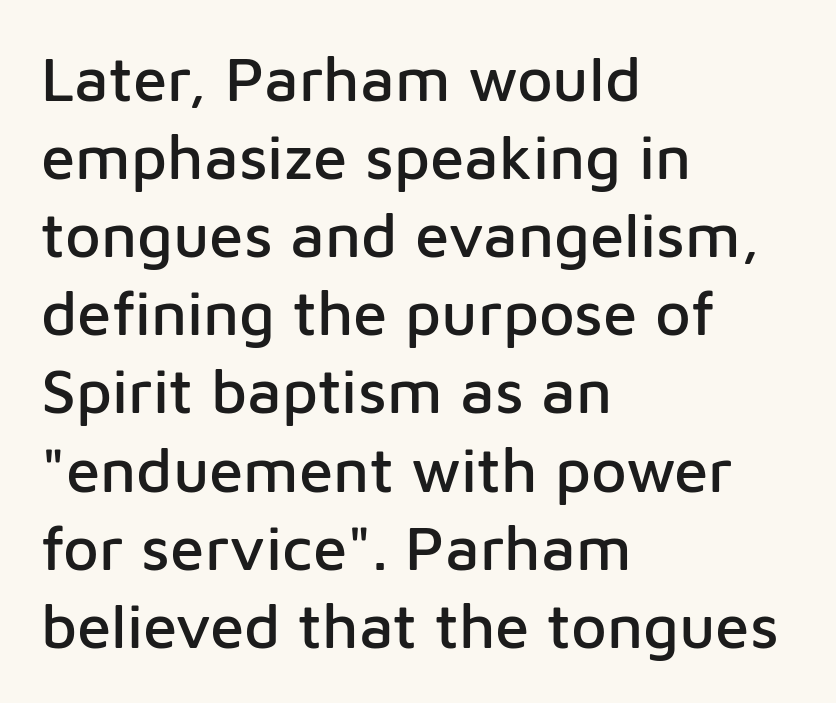
{"serif": "no", "italic": "no", "width": "normal", "stroke_contrast": "low", "x_height": "medium", "monospaced": "no", "underline": "no", "align": "left", "line_spacing": "normal", "line_spacing_ratio": 1.26, "letter_spacing": "normal", "letter_spacing_em": 0.0, "glyph_px": 62}
